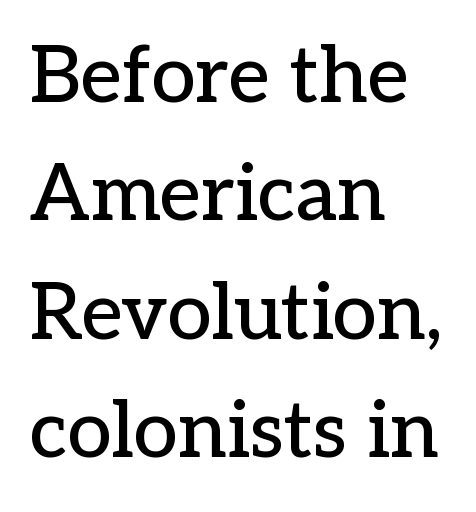
The text block is weighted toward the left margin, trailing off unevenly rightward. The rendering shows small feet on the letterforms — a serif design. The lettering stays uniformly vertical, giving the passage a roman look. The rows are spaced the way most documents space them.
